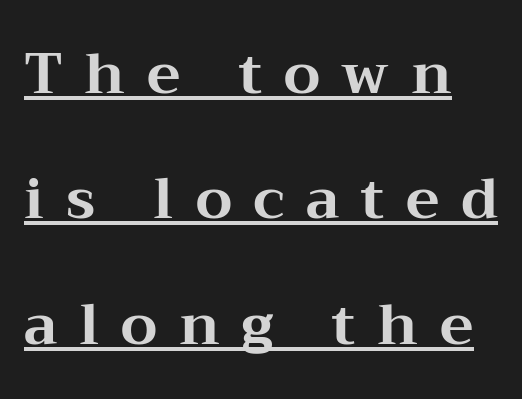
{"serif": "yes", "italic": "no", "bold": "yes", "weight": "bold", "width": "wide", "stroke_contrast": "medium", "x_height": "medium", "monospaced": "no", "underline": "yes", "line_spacing": "loose", "line_spacing_ratio": 2.2, "letter_spacing": "wide", "letter_spacing_em": 0.38, "glyph_px": 57}
